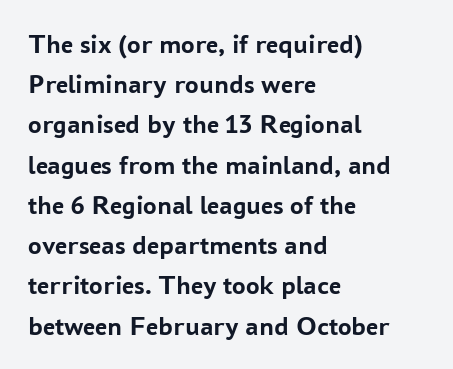
The rag falls on the right side of this text block. The axis of the letterforms is exactly vertical. Descender tails drop into unmarked territory. Inter-character spacing is left at the font's built-in metrics. Heavy, bold letterforms.
